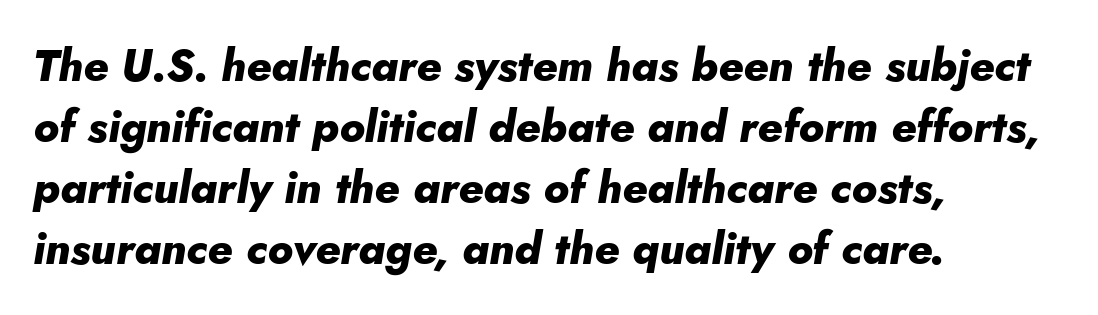
Q: Is the text bold? A: Yes.
Q: Is the text italic (slanted)? A: Yes, it leans right by about 10 degrees.
Q: Is the text underlined? A: No.
Q: How is the paragraph aligned? A: Left-aligned.
Q: Is the spacing between letters normal or unusually wide? A: Normal.
Q: Is the spacing between lines tight, normal or loose? A: Normal.
Q: Width (condensed, normal, or wide)? A: Normal.
Q: Stroke contrast? A: Low.
Q: x-height? A: Small.
Q: Monospaced? A: No.
